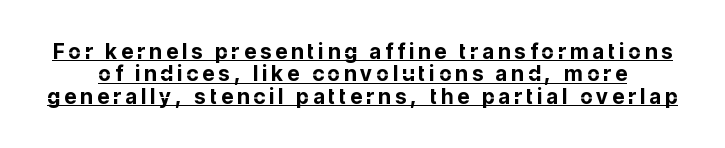
In terms of weight, the rendering is a true, heavy bold. Inter-character spacing is expanded well beyond the font's built-in metrics. You can see a thin bar hugging the bottom of the glyphs. The leading is snug, giving the passage a crowded texture. No italicization has been applied; the sample stays upright.
